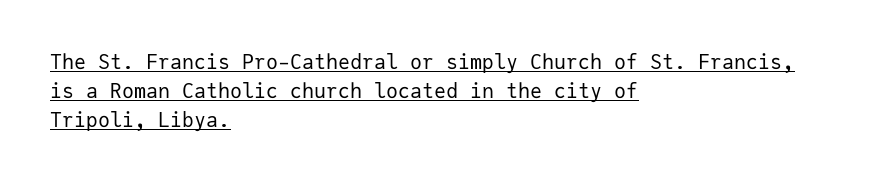
Q: Is the text bold? A: No.
Q: Is the text italic (slanted)? A: No, it is upright.
Q: Is the text underlined? A: Yes.
Q: How is the paragraph aligned? A: Left-aligned.
Q: Is the spacing between letters normal or unusually wide? A: Normal.
Q: Is the spacing between lines tight, normal or loose? A: Normal.
